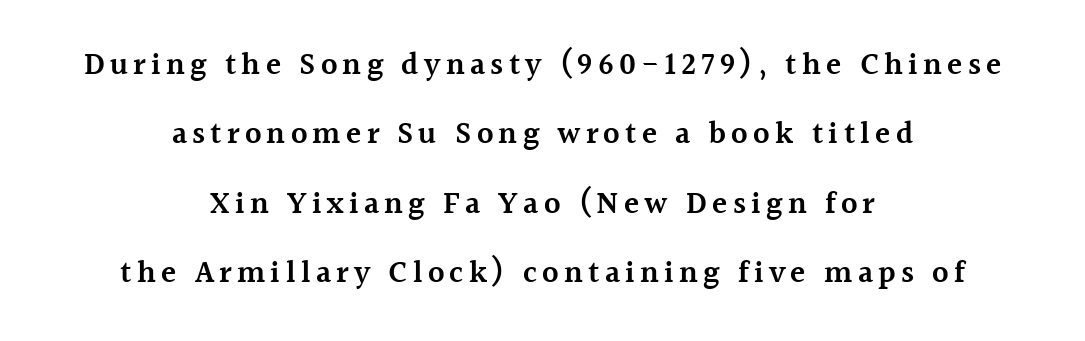
{"serif": "yes", "italic": "no", "bold": "semi", "weight": "semibold", "width": "normal", "x_height": "medium", "monospaced": "no", "underline": "no", "align": "center", "line_spacing": "loose", "line_spacing_ratio": 2.24, "glyph_px": 31}
